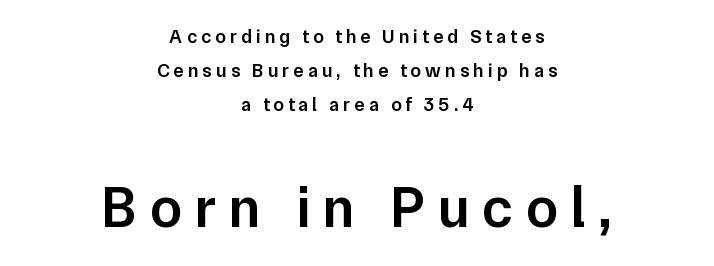
The image shows 58 px semibold sans-serif type, upright; set centered, line spacing 1.78x, unusually wide letter spacing (+0.22 em), not underlined; the second (bottom) block is 3.05x larger; low stroke contrast and a medium x-height.
